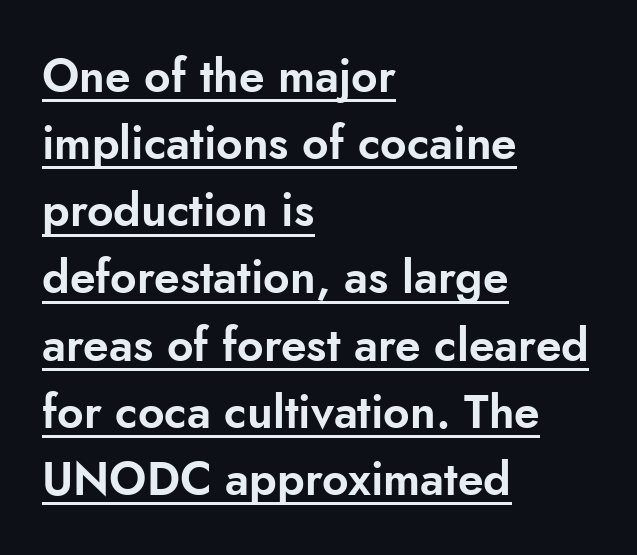
Q: Is the text italic (slanted)? A: No, it is upright.
Q: Is the typeface a serif or a sans-serif typeface? A: Sans-serif.
Q: Is the text underlined? A: Yes.
Q: How is the paragraph aligned? A: Left-aligned.
Q: Is the spacing between letters normal or unusually wide? A: Normal.
Q: Is the spacing between lines tight, normal or loose? A: Normal.
Q: Width (condensed, normal, or wide)? A: Normal.
Q: Stroke contrast? A: Low.
Q: x-height? A: Small.
Q: Monospaced? A: No.
